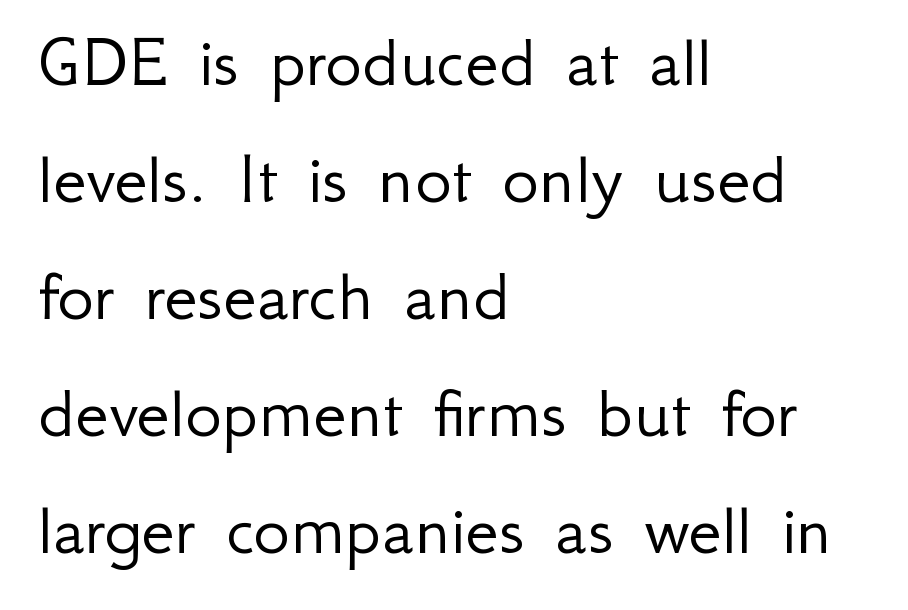
The image shows 77 px light sans-serif type, upright; set left-aligned, normal line spacing (1.52x), normal letter spacing, not underlined; low stroke contrast and a small x-height.
